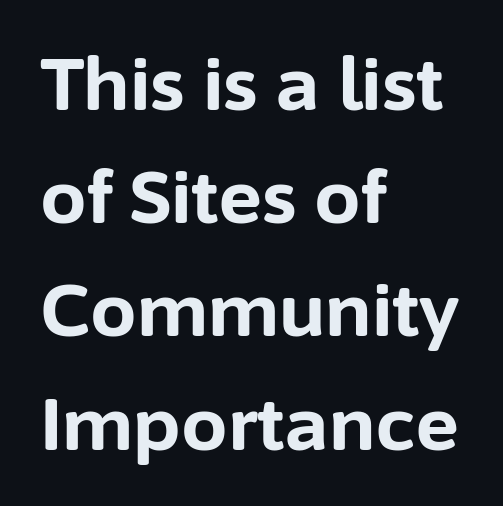
The image shows 74 px bold sans-serif type, upright; set left-aligned, normal line spacing (1.53x), normal letter spacing, not underlined; low stroke contrast and a medium x-height.
